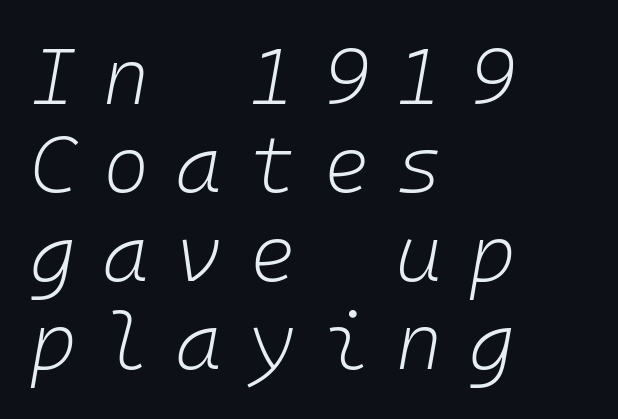
{"italic": "yes", "lean": "right", "slant_degrees": 10, "bold": "no", "weight": "light", "width": "normal", "stroke_contrast": "low", "x_height": "medium", "monospaced": "yes", "underline": "no", "align": "left", "line_spacing": "tight", "line_spacing_ratio": 1.12, "letter_spacing": "wide", "letter_spacing_em": 0.34, "glyph_px": 79}
